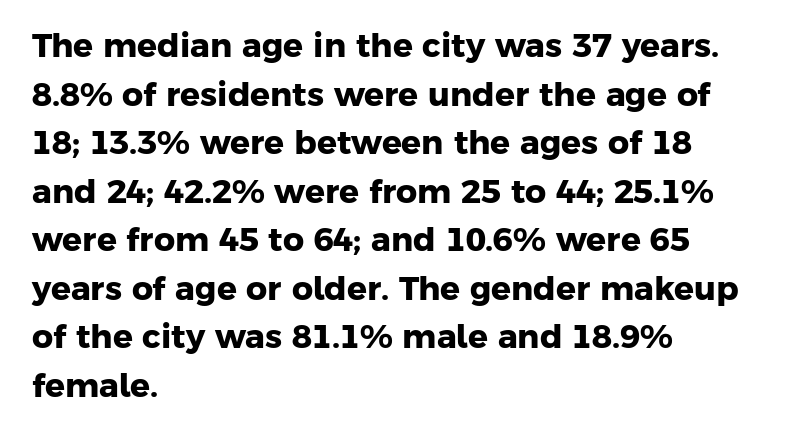
The setting favours the left margin, as ordinary paragraphs usually do. I'd call this a sans setting — the letters go barefoot. Descenders are the only things crossing below the line. Strokes here are thick enough to call this a true bold.
